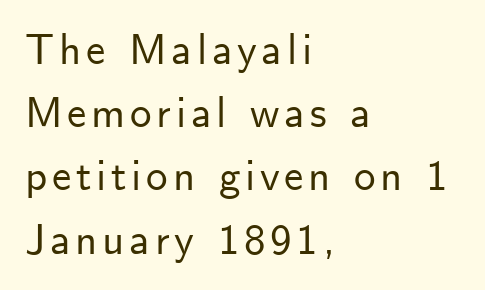
The image shows 43 px sans-serif type, upright; set left-aligned, normal line spacing (1.47x), not underlined; low stroke contrast and a small x-height.
